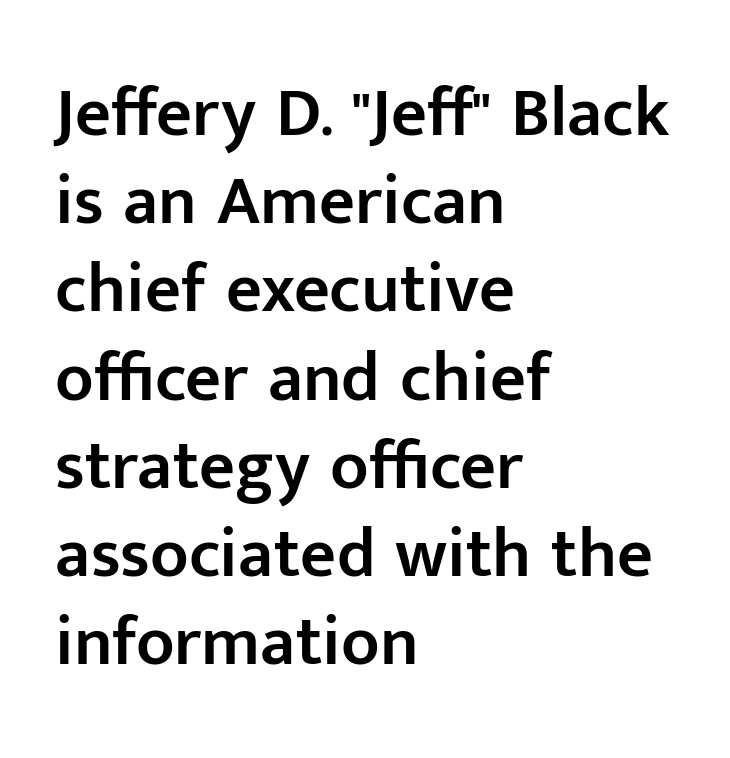
Q: Is the text bold? A: Semi-bold.
Q: Is the text italic (slanted)? A: No, it is upright.
Q: Is the typeface a serif or a sans-serif typeface? A: Sans-serif.
Q: Is the text underlined? A: No.
Q: How is the paragraph aligned? A: Left-aligned.
Q: Is the spacing between letters normal or unusually wide? A: Normal.
Q: Is the spacing between lines tight, normal or loose? A: Normal.
Q: Width (condensed, normal, or wide)? A: Normal.
Q: Stroke contrast? A: Low.
Q: x-height? A: Medium.
Q: Monospaced? A: No.
